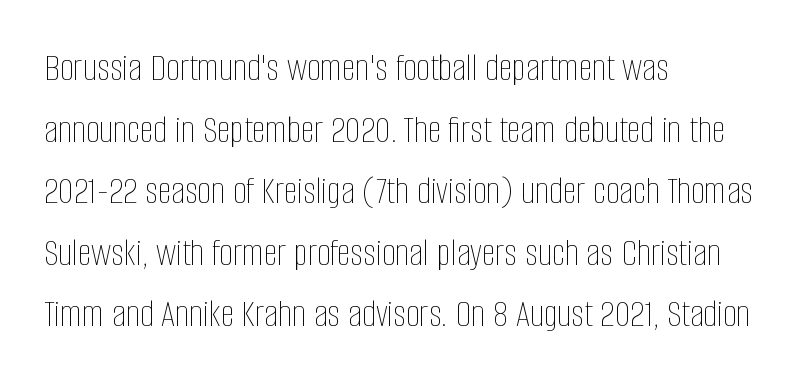
Q: Is the text bold? A: No.
Q: Is the text italic (slanted)? A: No, it is upright.
Q: Is the text underlined? A: No.
Q: How is the paragraph aligned? A: Left-aligned.
Q: Is the spacing between letters normal or unusually wide? A: Normal.
Q: Is the spacing between lines tight, normal or loose? A: Normal.
Q: Width (condensed, normal, or wide)? A: Condensed.
Q: Stroke contrast? A: Low.
Q: x-height? A: Large.
Q: Monospaced? A: No.
